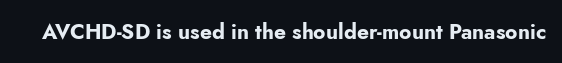
The letterforms sit shoulder to shoulder at normal distance. These lines were composed using upright roman letters. Check the space under the baseline: it is left empty. The sample has been set heavy, in full bold.
